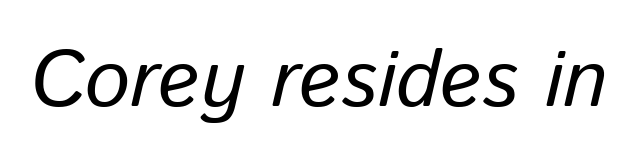
Q: Is the text italic (slanted)? A: Yes, it leans right by about 13 degrees.
Q: Is the text underlined? A: No.
Q: Is the spacing between letters normal or unusually wide? A: Normal.
Q: Width (condensed, normal, or wide)? A: Normal.
Q: Stroke contrast? A: Low.
Q: x-height? A: Medium.
Q: Monospaced? A: No.
